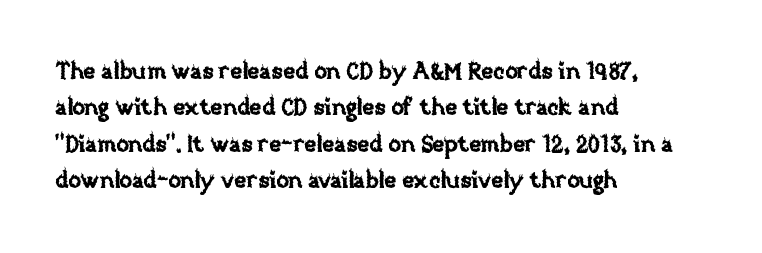
Q: Is the text italic (slanted)? A: No, it is upright.
Q: Is the text underlined? A: No.
Q: How is the paragraph aligned? A: Left-aligned.
Q: Is the spacing between letters normal or unusually wide? A: Normal.
Q: Is the spacing between lines tight, normal or loose? A: Normal.
